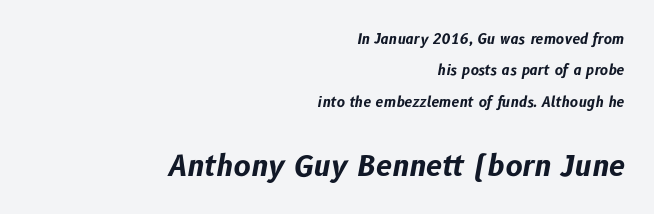
The image shows 29 px bold type, italic (leaning right); set right-aligned, loose line spacing (2.25x), normal letter spacing, not underlined; the second (bottom) block is 2.07x larger; low stroke contrast and a medium x-height.
